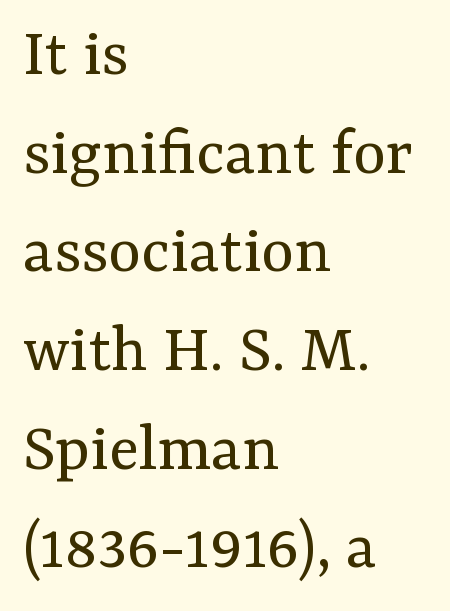
Q: Is the text bold? A: No.
Q: Is the text italic (slanted)? A: No, it is upright.
Q: Is the typeface a serif or a sans-serif typeface? A: Serif.
Q: Is the text underlined? A: No.
Q: How is the paragraph aligned? A: Left-aligned.
Q: Is the spacing between letters normal or unusually wide? A: Normal.
Q: Is the spacing between lines tight, normal or loose? A: Normal.
Q: Width (condensed, normal, or wide)? A: Normal.
Q: Stroke contrast? A: Medium.
Q: x-height? A: Medium.
Q: Monospaced? A: No.
